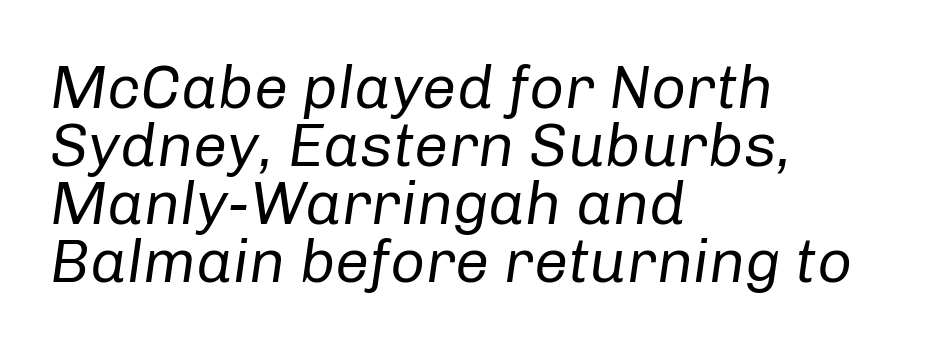
In terms of posture, this sample is oblique. Think of a printed novel: that variable character pitch is what you see here. The typeface has the unassuming heft of standard copy or less. Words float on clear page, feet unadorned.
